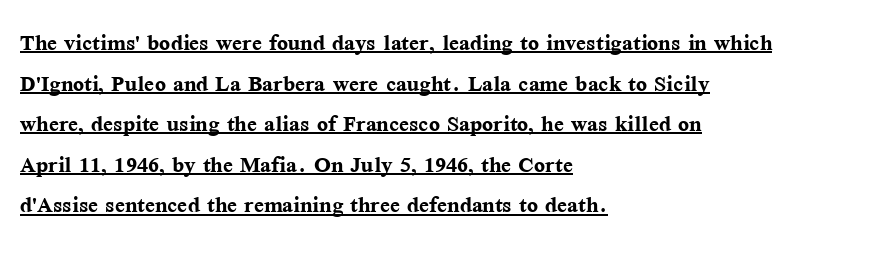
The gaps between neighbouring characters are ordinary and unremarkable. Does the type have serifs? Yes, each stem ends in a small foot. One-word summary of the alignment: left. The letters advance in unequal steps, a hallmark of proportional type.
